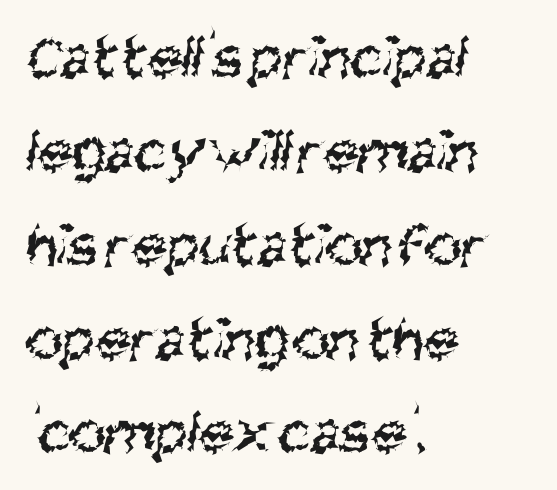
The passage shown stacks its lines at a standard gap. The space beneath each line is pristine and unruled. The gaps between neighbouring characters are ordinary and unremarkable. The rendering anchors every line to the left-hand side. A quiet, ordinary-to-light weight characterises the typeface.
